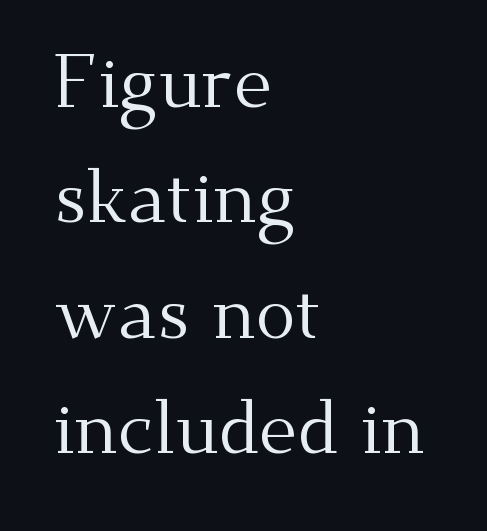
Is the stroke heavy? The answer is a plain regular-or-lighter. The rendering uses natural spacing where letterforms have individual widths. Line beginnings align vertically; line endings do not. Stroke terminals: seriffed. The line-height multiplier appears to be the usual default.
